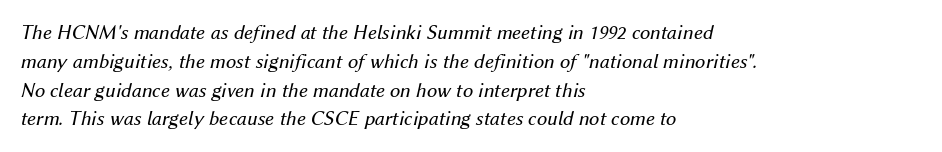
Q: Is the text bold? A: No.
Q: Is the text italic (slanted)? A: Yes, it leans right by about 12 degrees.
Q: Is the text underlined? A: No.
Q: How is the paragraph aligned? A: Left-aligned.
Q: Is the spacing between letters normal or unusually wide? A: Normal.
Q: Is the spacing between lines tight, normal or loose? A: Normal.
